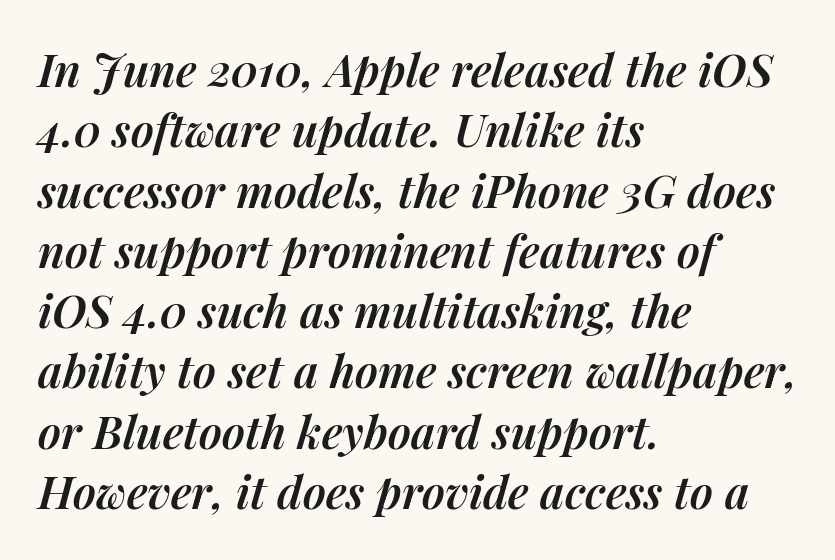
Q: Is the text bold? A: Semi-bold.
Q: Is the text italic (slanted)? A: Yes, it leans right by about 14 degrees.
Q: Is the text underlined? A: No.
Q: How is the paragraph aligned? A: Left-aligned.
Q: Is the spacing between letters normal or unusually wide? A: Normal.
Q: Is the spacing between lines tight, normal or loose? A: Normal.
Q: Width (condensed, normal, or wide)? A: Normal.
Q: Stroke contrast? A: Medium.
Q: x-height? A: Medium.
Q: Monospaced? A: No.
